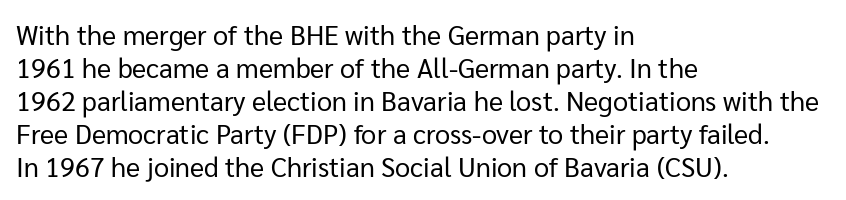
The type sits square on the baseline with zero lean. All the whitespace from short lines collects on the right. Students, note that the glyphs here touch the page at normal intervals. Weight class: somewhere from thin through regular. The foot of each line stays bare and open.
